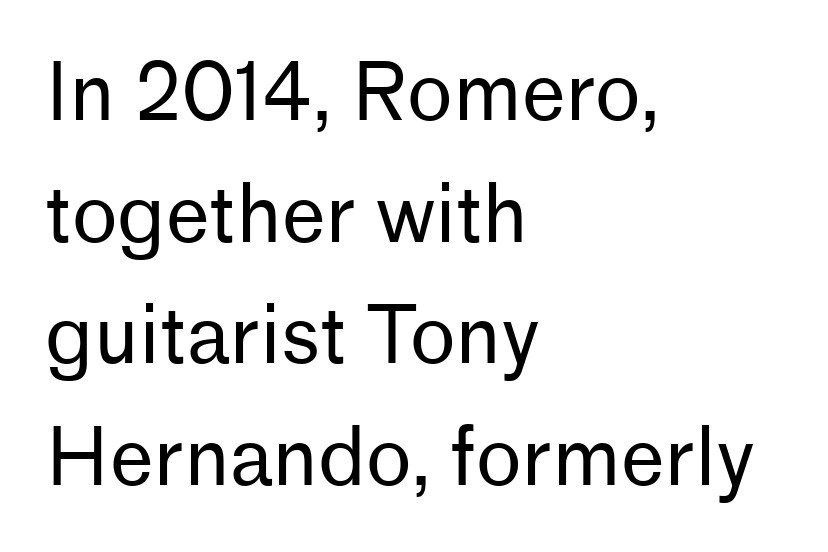
The typesetting does not lean heavy: it is not bold. The letters sit at their default tracking, neither squeezed nor spread. The area under the type is left untouched. The text was rendered using a sans face with plain stroke endings. Do the letters lean? They stand straight. Baseline-to-baseline distance is the conventional proportion of letter height.
